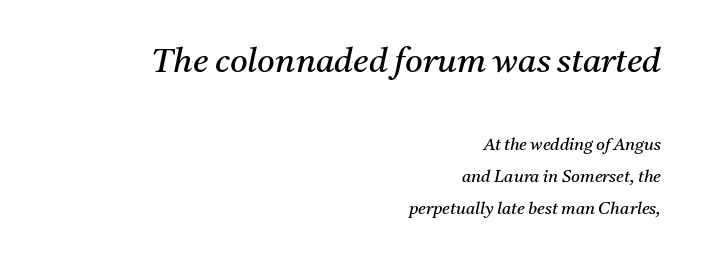
Q: Is the text bold? A: No.
Q: Is the text italic (slanted)? A: Yes, it leans right by about 11 degrees.
Q: Is the typeface a serif or a sans-serif typeface? A: Serif.
Q: Is the text underlined? A: No.
Q: How is the paragraph aligned? A: Right-aligned.
Q: Is the spacing between letters normal or unusually wide? A: Normal.
Q: Which block of text is set in a larger size, the first (top) or the second (bottom)? A: The first (top) one.
Q: Width (condensed, normal, or wide)? A: Normal.
Q: Stroke contrast? A: Medium.
Q: x-height? A: Medium.
Q: Monospaced? A: No.
